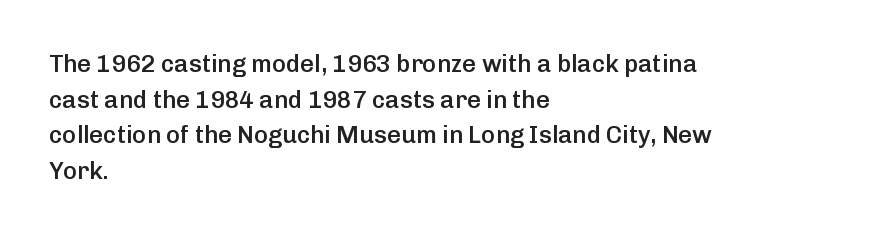
The image shows 24 px text type, upright; set left-aligned, normal line spacing (1.48x), normal letter spacing, not underlined.
